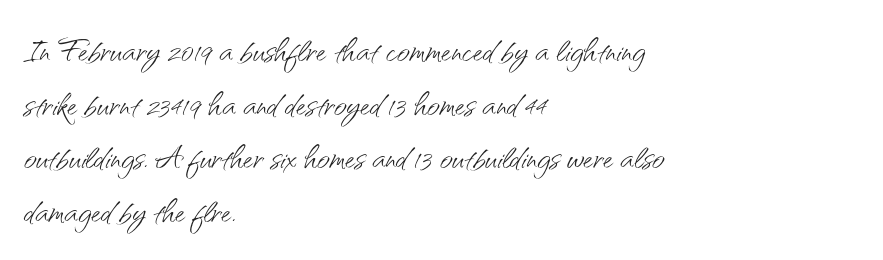
Q: Is the text bold? A: No.
Q: Is the text italic (slanted)? A: Yes.
Q: Is the typeface a serif or a sans-serif typeface? A: Sans-serif.
Q: Is the text underlined? A: No.
Q: How is the paragraph aligned? A: Left-aligned.
Q: Is the spacing between letters normal or unusually wide? A: Normal.
Q: Width (condensed, normal, or wide)? A: Normal.
Q: Stroke contrast? A: Medium.
Q: x-height? A: Small.
Q: Monospaced? A: No.
